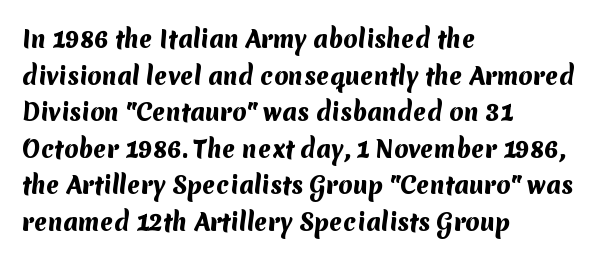
Strong, thick strokes mark this as bold type. Casual observation: everything's shoved over to the left. Only glyphs here, with clear space below each row. Vertically, the passage feels balanced, rows spaced as you'd expect.
